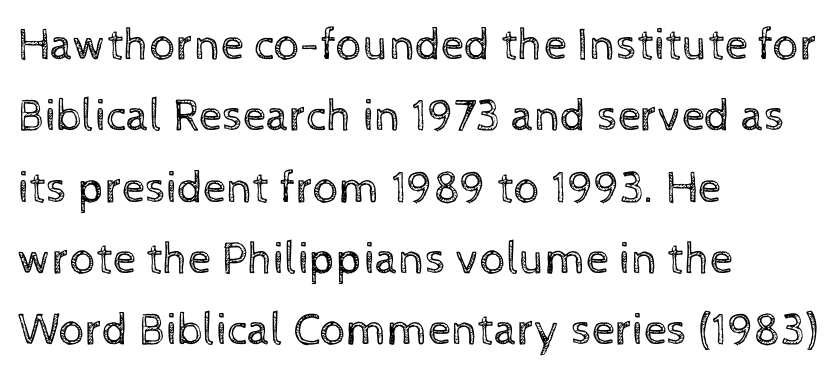
{"italic": "no", "bold": "no", "weight": "regular", "width": "normal", "x_height": "medium", "monospaced": "no", "underline": "no", "align": "left", "line_spacing": "normal", "line_spacing_ratio": 1.55, "letter_spacing": "normal", "letter_spacing_em": 0.0, "glyph_px": 46}
